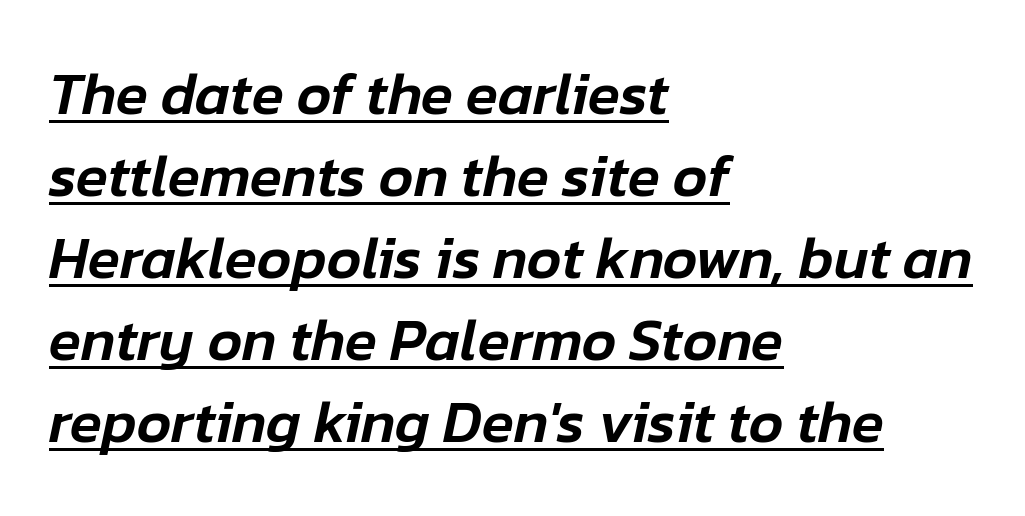
Q: Is the text italic (slanted)? A: Yes, it leans right by about 12 degrees.
Q: Is the text underlined? A: Yes.
Q: How is the paragraph aligned? A: Left-aligned.
Q: Is the spacing between letters normal or unusually wide? A: Normal.
Q: Is the spacing between lines tight, normal or loose? A: Normal.
Q: Width (condensed, normal, or wide)? A: Normal.
Q: Stroke contrast? A: Low.
Q: x-height? A: Medium.
Q: Monospaced? A: No.
